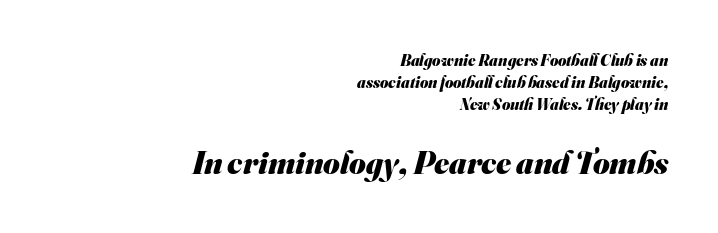
The image shows 32 px heavy sans-serif type; set right-aligned, normal line spacing (1.38x), normal letter spacing, not underlined; the second (bottom) block is 2.0x larger; medium stroke contrast and a small x-height.
